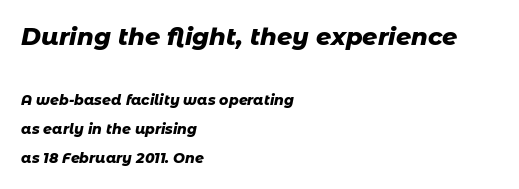
Q: Is the text bold? A: Yes.
Q: Is the text italic (slanted)? A: Yes, it leans right by about 11 degrees.
Q: Is the text underlined? A: No.
Q: How is the paragraph aligned? A: Left-aligned.
Q: Is the spacing between letters normal or unusually wide? A: Normal.
Q: Is the spacing between lines tight, normal or loose? A: Loose.
Q: Which block of text is set in a larger size, the first (top) or the second (bottom)? A: The first (top) one.
